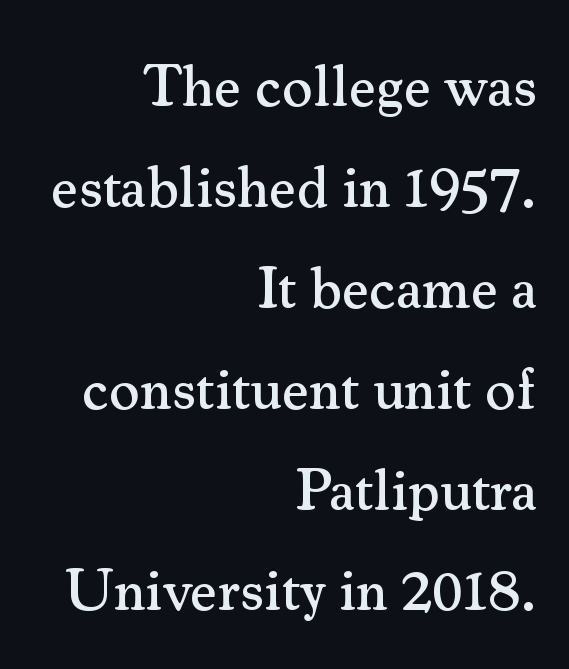
{"serif": "yes", "italic": "no", "width": "normal", "stroke_contrast": "medium", "x_height": "small", "monospaced": "no", "underline": "no", "align": "right", "line_spacing_ratio": 1.71, "letter_spacing": "normal", "letter_spacing_em": 0.0, "glyph_px": 59}
